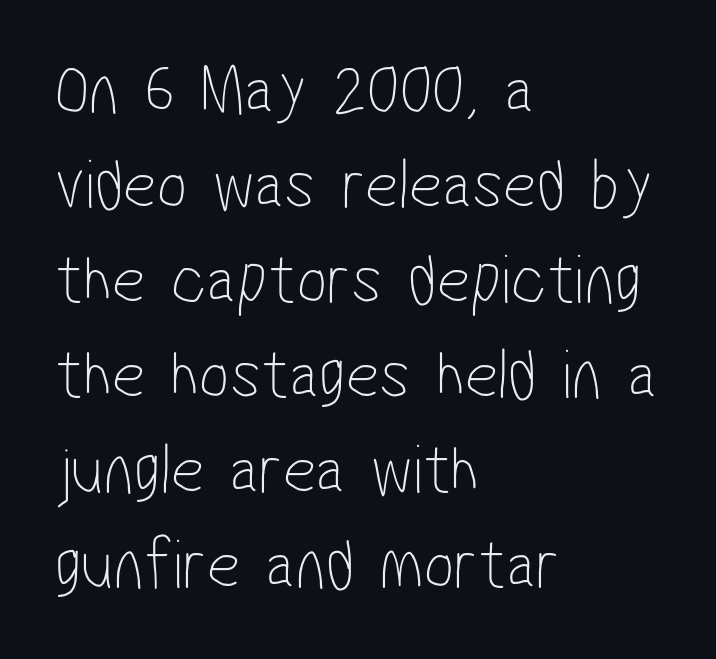
Looks like regular typesetting: each glyph gets only the width it needs. This is not heavy type; no bold has been used. No extra tracking has been applied to these lines. This rendering uses left alignment, leaving the right contour irregular. Descender tails drop into unmarked territory.
